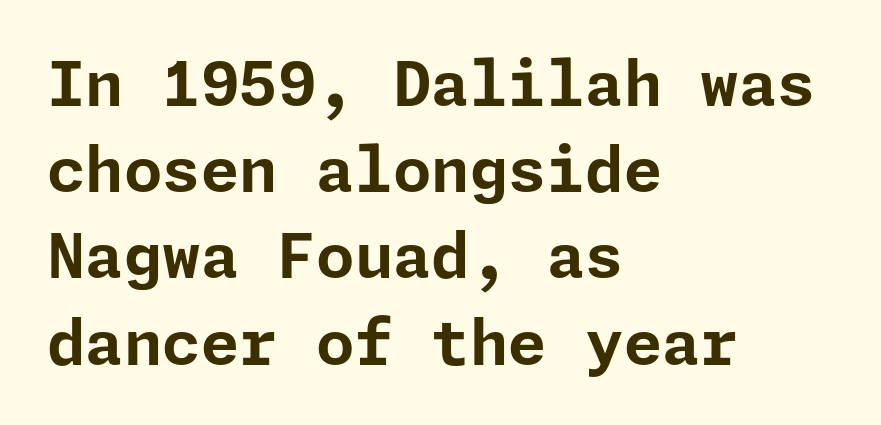
{"serif": "no", "italic": "no", "bold": "yes", "weight": "bold", "width": "normal", "stroke_contrast": "low", "x_height": "medium", "underline": "no", "align": "left", "line_spacing": "normal", "line_spacing_ratio": 1.39, "letter_spacing": "normal", "letter_spacing_em": 0.0, "glyph_px": 62}
